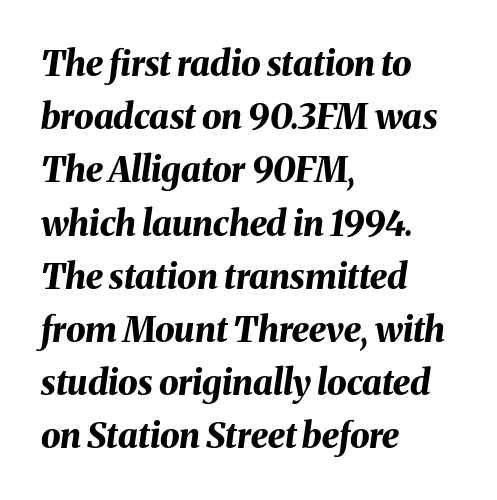
Beneath every word, the page is bare. Do the characters align in a grid? No, the font is proportional. Rendered with sloped, italic letterforms. Notice how thick the strokes are: this is what a full bold looks like. Tracking here is standard; glyphs follow each other at the usual distance. A classic flush-left, rag-right setting is used for this passage.
